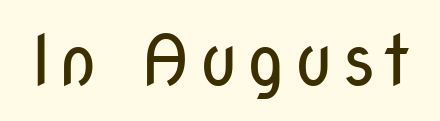
Q: Is the text bold? A: No.
Q: Is the text italic (slanted)? A: No, it is upright.
Q: Is the typeface a serif or a sans-serif typeface? A: Sans-serif.
Q: Is the text underlined? A: No.
Q: Width (condensed, normal, or wide)? A: Condensed.
Q: Stroke contrast? A: Low.
Q: x-height? A: Medium.
Q: Monospaced? A: No.
